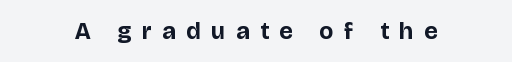
{"italic": "no", "bold": "yes", "underline": "no", "letter_spacing": "wide", "letter_spacing_em": 0.44, "glyph_px": 24}
